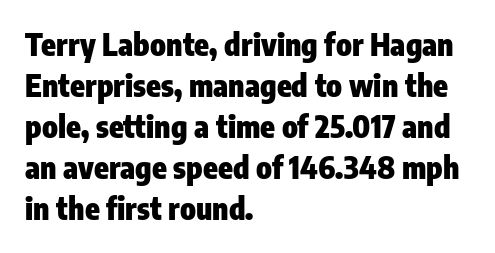
{"serif": "no", "italic": "no", "bold": "yes", "weight": "heavy", "width": "condensed", "stroke_contrast": "low", "x_height": "medium", "monospaced": "no", "underline": "no", "align": "left", "line_spacing": "normal", "line_spacing_ratio": 1.37, "letter_spacing": "normal", "letter_spacing_em": 0.0, "glyph_px": 30}
